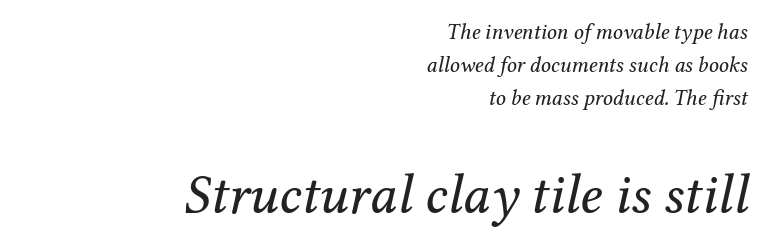
{"serif": "yes", "italic": "yes", "lean": "right", "slant_degrees": 12, "bold": "no", "weight": "regular", "width": "normal", "stroke_contrast": "medium", "x_height": "medium", "monospaced": "no", "underline": "no", "align": "right", "line_spacing": "normal", "line_spacing_ratio": 1.49, "letter_spacing": "normal", "letter_spacing_em": 0.0, "larger_block": "second", "size_ratio": 2.55, "glyph_px": 56}
